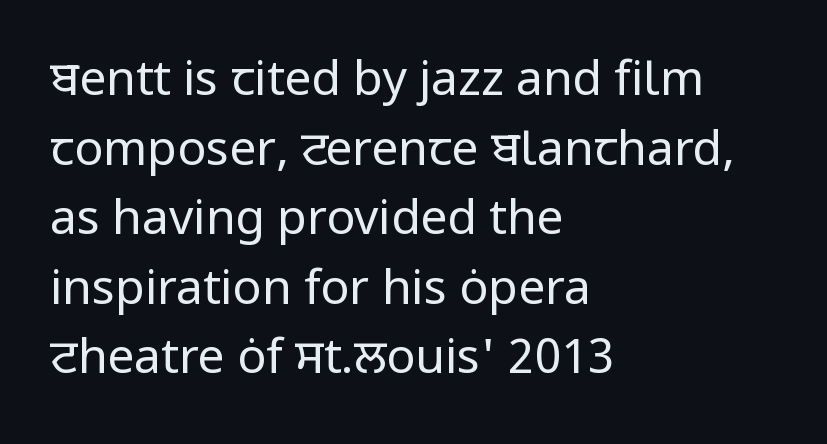
The image shows 48 px regular-weight sans-serif type, upright; set left-aligned, normal line spacing (1.45x), normal letter spacing, not underlined; low stroke contrast and a medium x-height.
